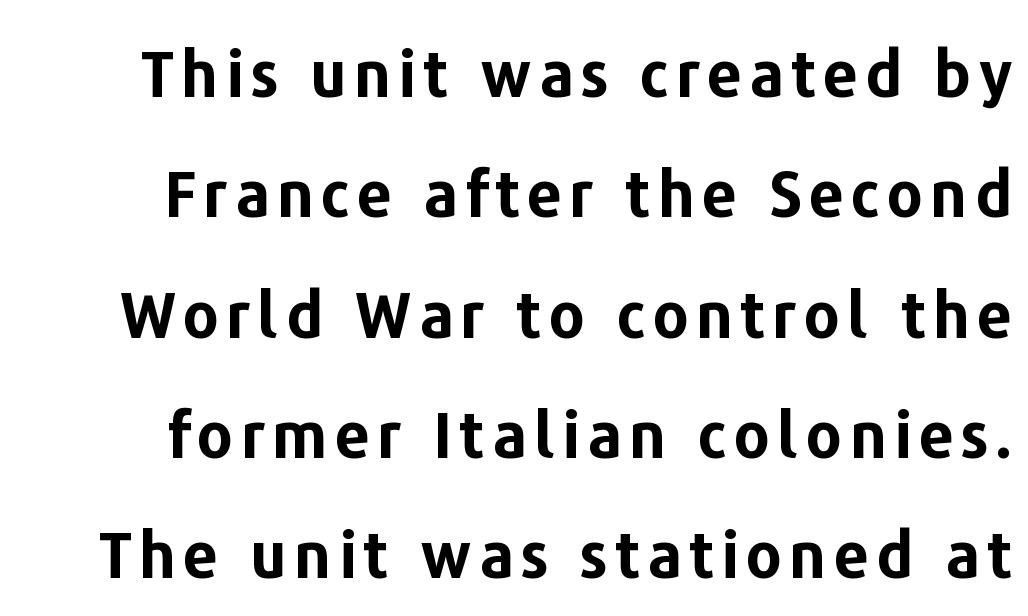
Q: Is the text bold? A: Yes.
Q: Is the text italic (slanted)? A: No, it is upright.
Q: Is the typeface a serif or a sans-serif typeface? A: Sans-serif.
Q: Is the text underlined? A: No.
Q: Is the spacing between lines tight, normal or loose? A: Loose.
Q: Width (condensed, normal, or wide)? A: Normal.
Q: Stroke contrast? A: Low.
Q: x-height? A: Medium.
Q: Monospaced? A: No.
